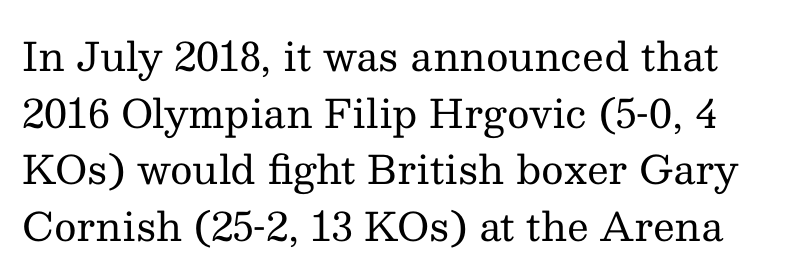
{"serif": "yes", "italic": "no", "bold": "no", "weight": "regular", "width": "normal", "stroke_contrast": "medium", "x_height": "medium", "monospaced": "no", "underline": "no", "line_spacing": "normal", "line_spacing_ratio": 1.45, "letter_spacing": "normal", "letter_spacing_em": 0.0, "glyph_px": 39}
